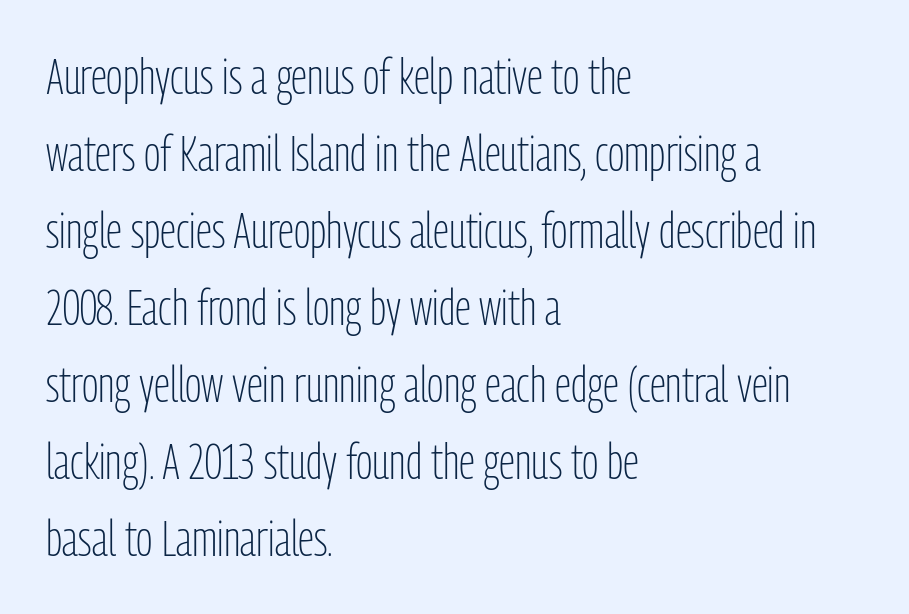
{"serif": "no", "italic": "no", "bold": "no", "weight": "light", "width": "condensed", "stroke_contrast": "low", "x_height": "medium", "monospaced": "no", "underline": "no", "align": "left", "line_spacing": "normal", "line_spacing_ratio": 1.57, "letter_spacing": "normal", "letter_spacing_em": 0.0, "glyph_px": 49}
